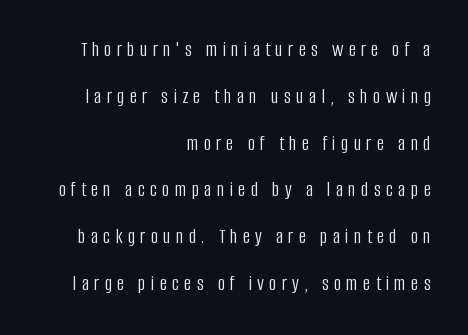
Compared with typical body copy, the letter spacing here is much looser. No italicization has been applied; the sample stays upright. Underline: absent. The ragged edge is on the left, which tells us the setting is flush right.
